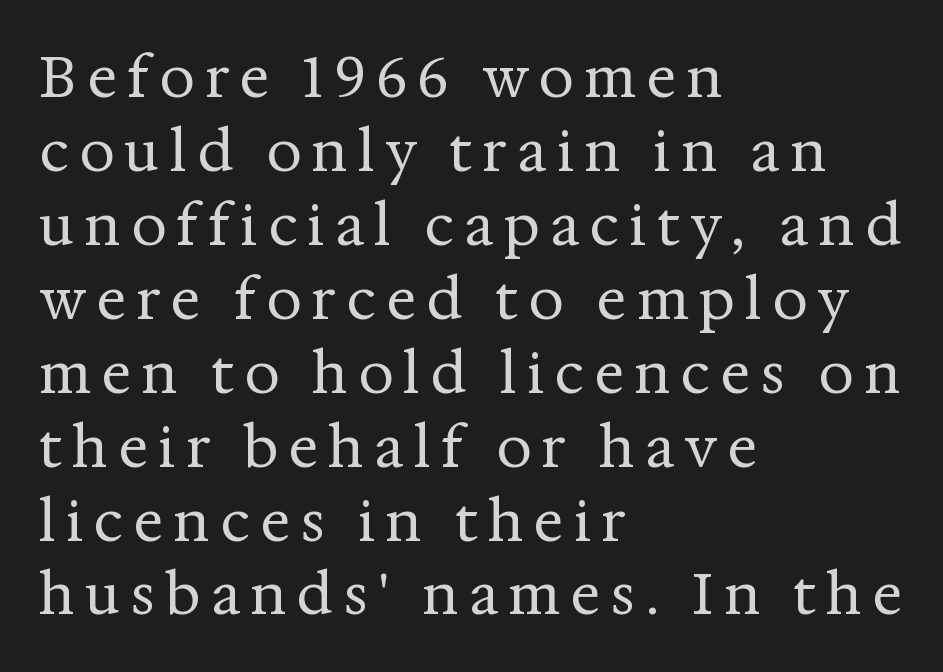
The image shows 56 px regular-weight serif type, upright; set left-aligned, normal line spacing (1.32x), not underlined; medium stroke contrast and a medium x-height.
